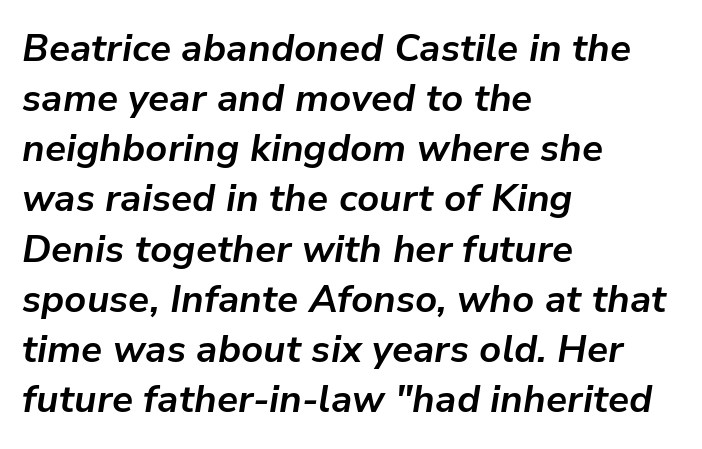
{"italic": "yes", "lean": "right", "slant_degrees": 9, "bold": "yes", "weight": "bold", "width": "normal", "stroke_contrast": "low", "x_height": "medium", "monospaced": "no", "underline": "no", "align": "left", "line_spacing": "normal", "line_spacing_ratio": 1.32, "letter_spacing": "normal", "letter_spacing_em": 0.0, "glyph_px": 38}
